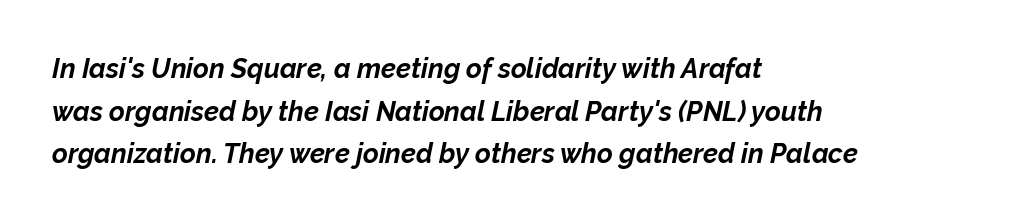
The image shows 27 px bold type, italic (leaning right); set left-aligned, normal line spacing (1.58x), normal letter spacing, not underlined.
